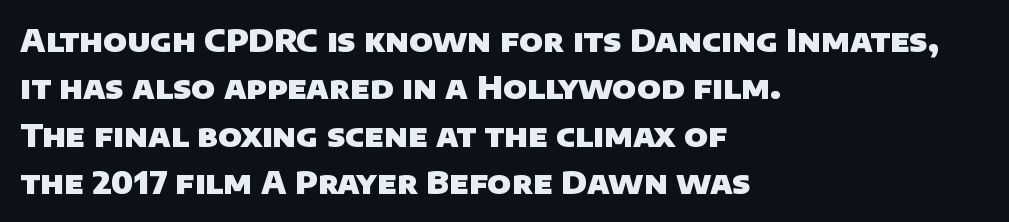
Notice how descenders clear the ascenders below comfortably — that's standard leading. The glyphs are unaccompanied by any horizontal stroke below them. Layout note: lines flush left. The font family rendered here belongs to the sans-serif group. Do the characters align in a grid? No, the font is proportional.
